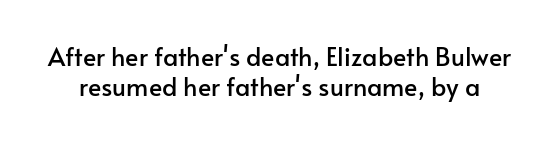
{"italic": "no", "underline": "no", "line_spacing_ratio": 1.21, "letter_spacing": "normal", "letter_spacing_em": 0.0, "glyph_px": 25}
